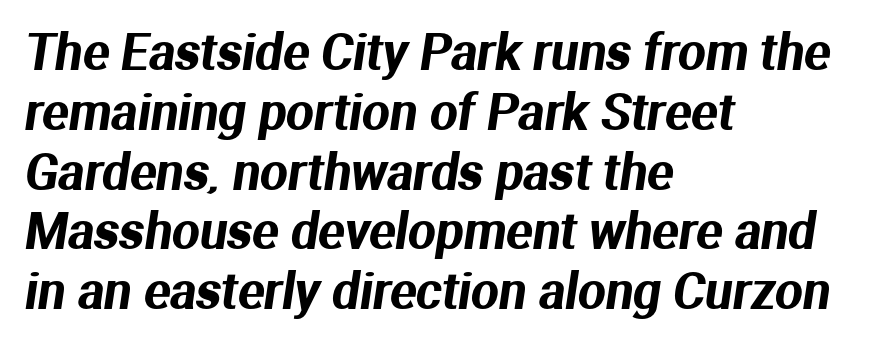
The image shows 49 px sans-serif type; set left-aligned, line spacing 1.22x, normal letter spacing, not underlined; medium stroke contrast and a medium x-height.
